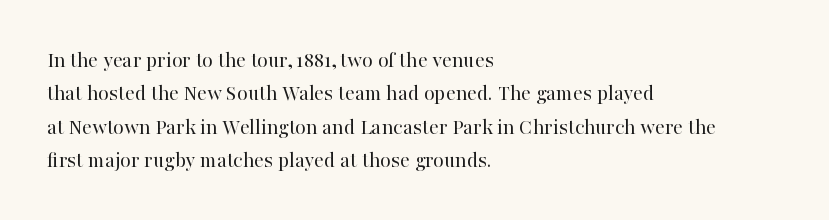
{"italic": "no", "bold": "no", "underline": "no", "align": "left", "line_spacing": "normal", "line_spacing_ratio": 1.52, "letter_spacing": "normal", "letter_spacing_em": 0.0, "glyph_px": 22}
